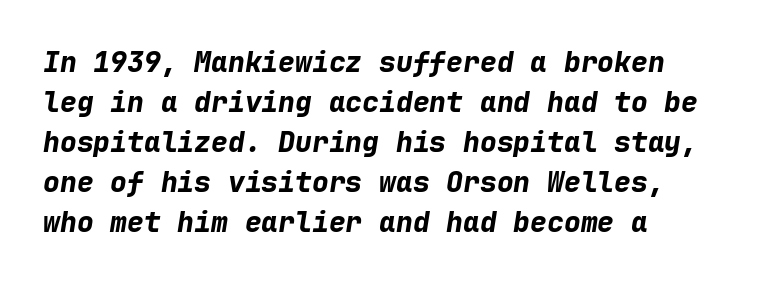
Thick stems and heavy bowls — unmistakably bold. Interline gaps are of average width in this sample. Spacing verdict: monospaced, one width for all characters. Leftover space on each line is placed entirely after the last word. The lettering tilts uniformly, giving the passage an italic look.
